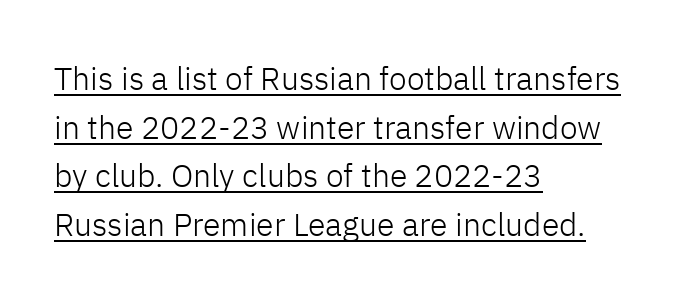
Think of a printed novel: that variable character pitch is what you see here. Every row of glyphs begins at an identical x-position on the left. Here the glyphs are tracked normally, forming tight word shapes. Each line of the rendering has a horizontal stroke beneath the glyphs. This sample keeps an unexceptional amount of space between lines. No italicization has been applied; the sample stays upright.
